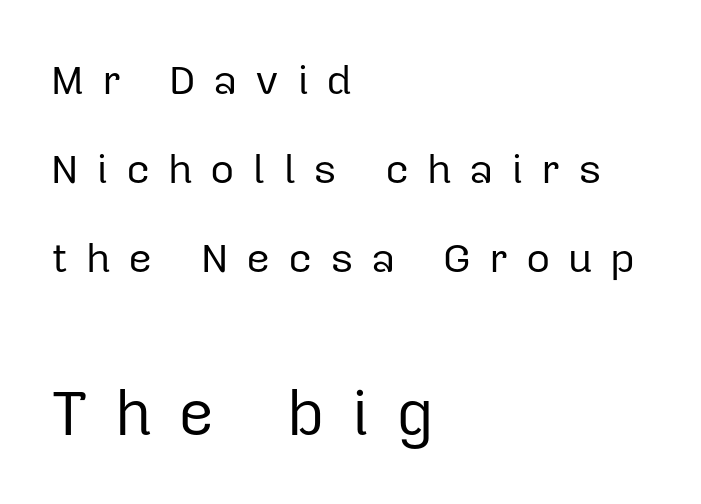
Q: Is the text bold? A: No.
Q: Is the text italic (slanted)? A: No, it is upright.
Q: Is the typeface a serif or a sans-serif typeface? A: Sans-serif.
Q: Is the text underlined? A: No.
Q: How is the paragraph aligned? A: Left-aligned.
Q: Is the spacing between letters normal or unusually wide? A: Unusually wide.
Q: Is the spacing between lines tight, normal or loose? A: Loose.
Q: Which block of text is set in a larger size, the first (top) or the second (bottom)? A: The second (bottom) one.
Q: Width (condensed, normal, or wide)? A: Normal.
Q: Stroke contrast? A: Low.
Q: x-height? A: Medium.
Q: Monospaced? A: No.
